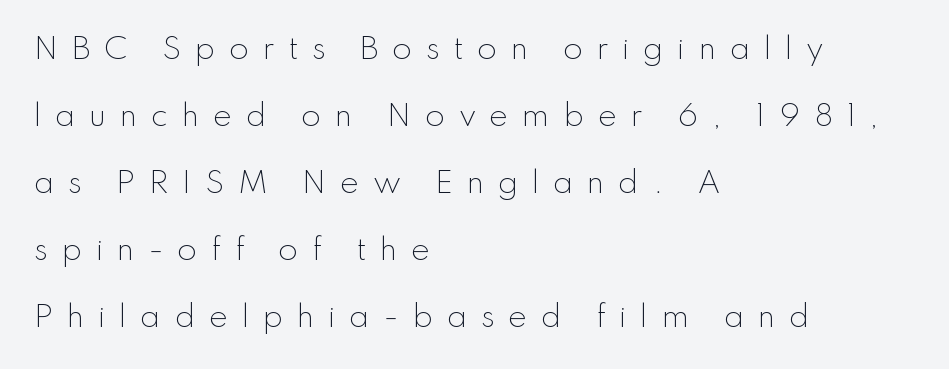
{"serif": "no", "italic": "no", "bold": "no", "weight": "light", "width": "normal", "stroke_contrast": "low", "x_height": "small", "monospaced": "no", "underline": "no", "align": "left", "line_spacing": "loose", "line_spacing_ratio": 2.31, "letter_spacing": "wide", "letter_spacing_em": 0.46, "glyph_px": 29}
